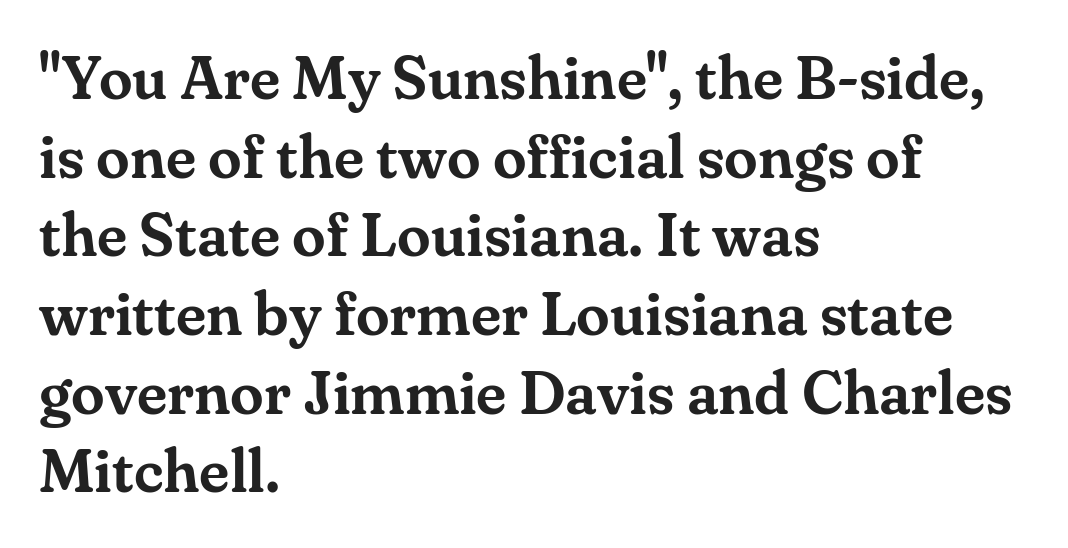
Compared with typical paragraphs, the rows here are spaced about the same. Here the glyphs are tracked normally, forming tight word shapes. The space beneath each line is pristine and unruled. The paragraph has a hard left edge and a soft right edge. If you drew a line through each stem, it would be perfectly vertical.
